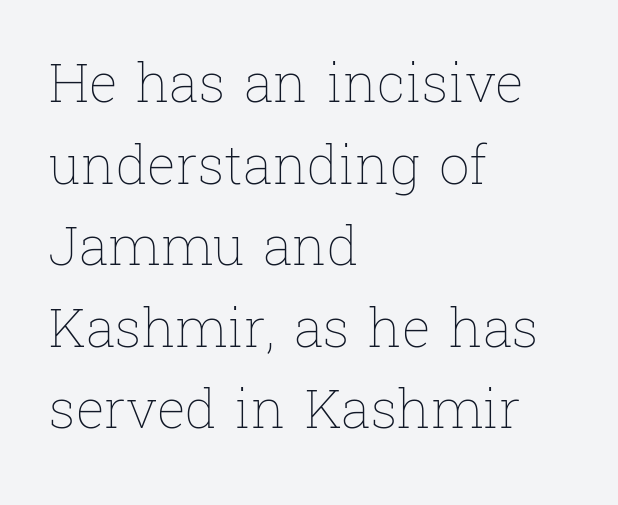
{"italic": "no", "bold": "no", "weight": "thin", "width": "normal", "stroke_contrast": "low", "x_height": "medium", "monospaced": "no", "underline": "no", "align": "left", "line_spacing": "normal", "line_spacing_ratio": 1.51, "letter_spacing": "normal", "letter_spacing_em": 0.0, "glyph_px": 54}
